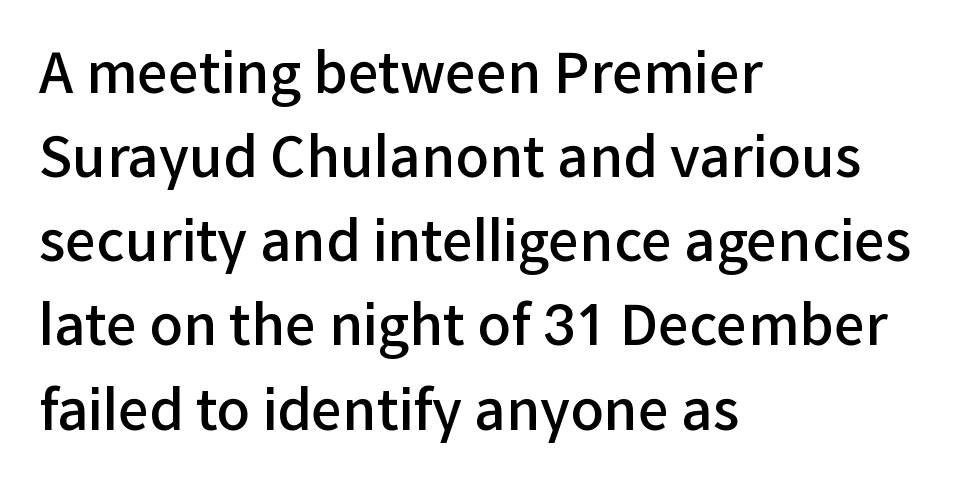
{"serif": "no", "italic": "no", "bold": "semi", "weight": "semibold", "width": "normal", "stroke_contrast": "low", "x_height": "medium", "monospaced": "no", "underline": "no", "align": "left", "line_spacing": "normal", "line_spacing_ratio": 1.53, "letter_spacing": "normal", "letter_spacing_em": 0.0, "glyph_px": 55}
